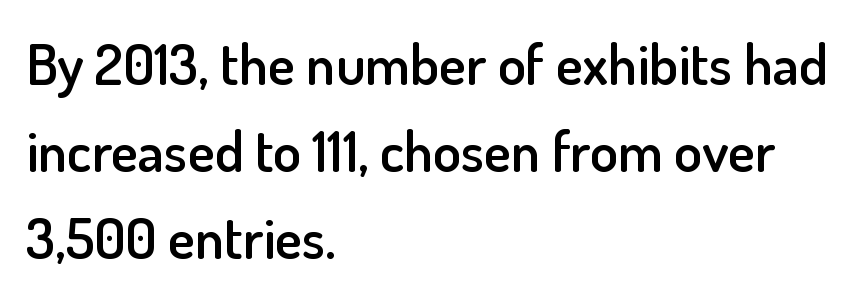
A normal amount of white space separates one row of letters from the next. Caption: standard tracking, unaltered. Varying glyph widths throughout — classic text-font behaviour. Designer's note — italics off, roman on. You can tell from the bare stems that sans-serif type was used.
